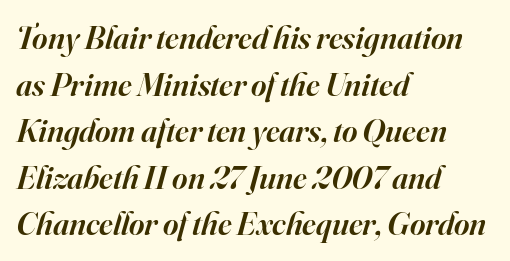
The image shows 33 px semibold serif type, italic (leaning right); set left-aligned, normal line spacing (1.41x), normal letter spacing, not underlined; high stroke contrast and a small x-height.
